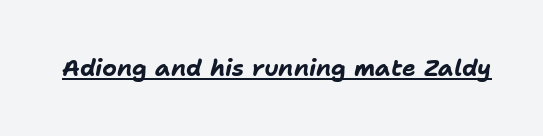
Q: Is the text bold? A: Yes.
Q: Is the text italic (slanted)? A: Yes, it leans right by about 11 degrees.
Q: Is the text underlined? A: Yes.
Q: Is the spacing between letters normal or unusually wide? A: Normal.
